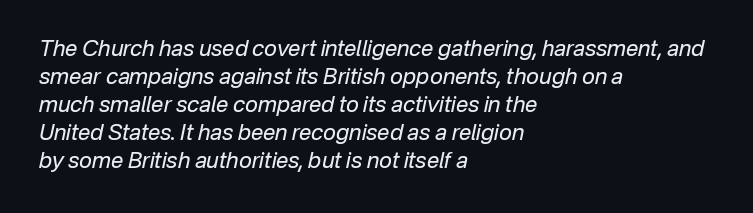
These glyphs show unthickened strokes, regular width or finer. Characters are canted at an angle relative to the baseline's perpendicular. The rendering anchors every line to the left-hand side. Leading matches the norm, producing a regular column. The passage shown has conventional tracking throughout. Quick note: underline off.
